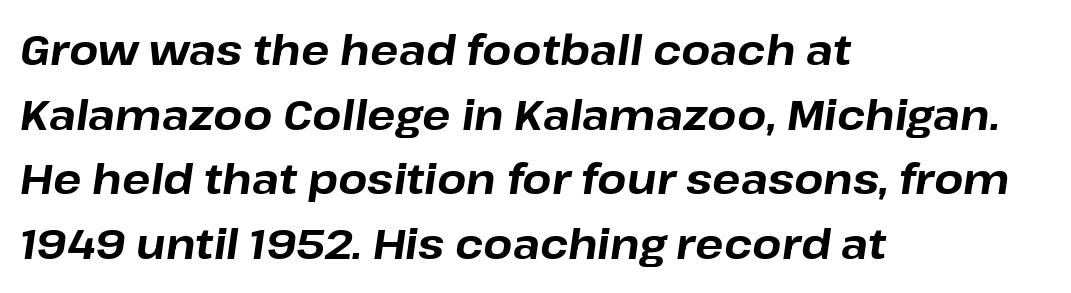
{"italic": "yes", "lean": "right", "slant_degrees": 8, "bold": "yes", "weight": "bold", "width": "normal", "stroke_contrast": "low", "x_height": "medium", "monospaced": "no", "underline": "no", "align": "left", "line_spacing": "normal", "line_spacing_ratio": 1.54, "letter_spacing": "normal", "letter_spacing_em": 0.0, "glyph_px": 42}
